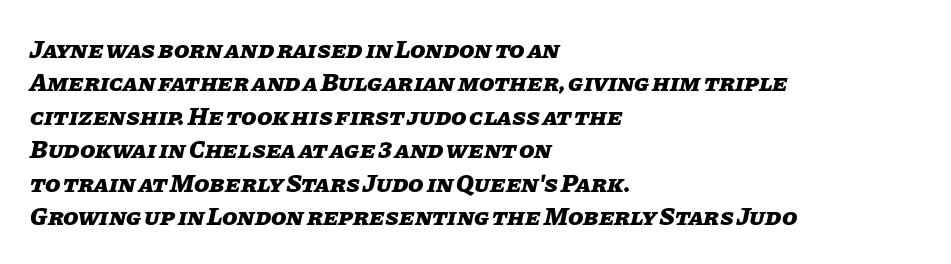
The image shows 25 px bold type, italic (leaning right); set left-aligned, normal line spacing (1.34x), normal letter spacing, not underlined.
